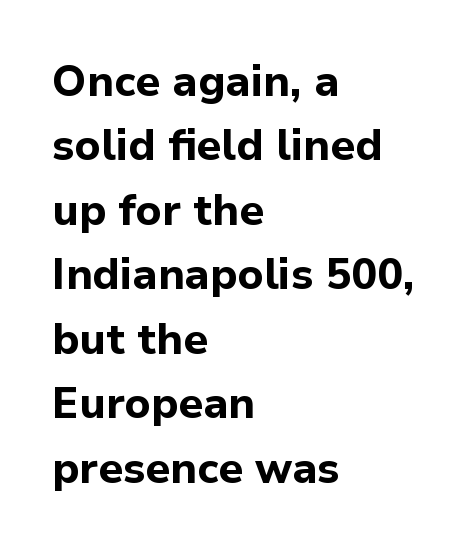
The image shows 43 px bold sans-serif type, upright; set left-aligned, normal line spacing (1.5x), normal letter spacing, not underlined; low stroke contrast and a medium x-height.
